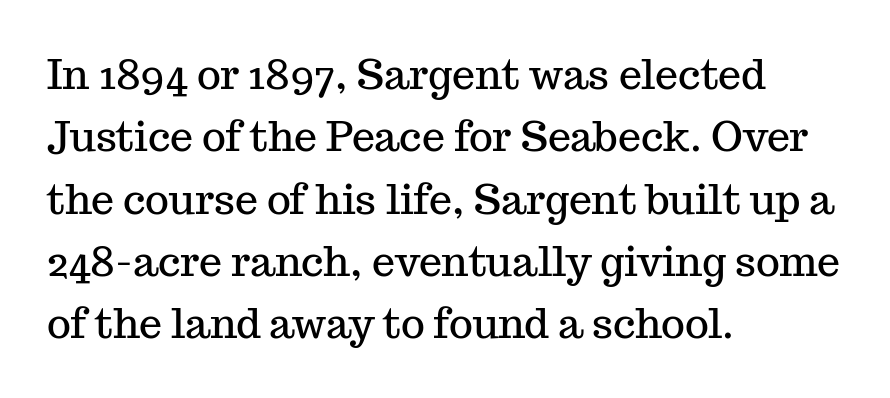
The image shows 41 px serif type, upright; set left-aligned, normal line spacing (1.52x), normal letter spacing, not underlined; medium stroke contrast and a medium x-height.
